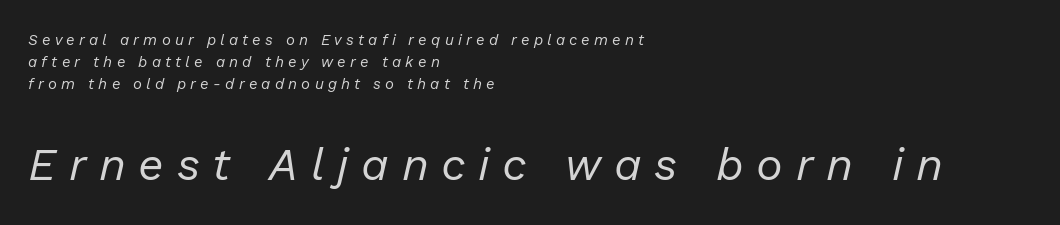
The whole block is typeset with a tilt. The type is letterspaced generously, with wide tracking. The rag falls on the right side of this text block. Top chunk: small. Bottom chunk: large.
